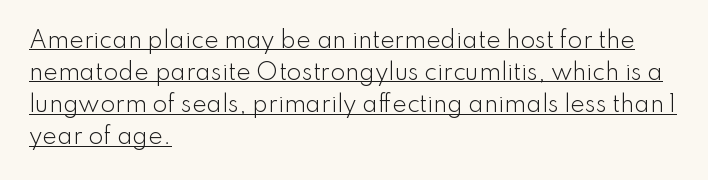
The image shows 22 px text type, upright; set left-aligned, normal line spacing (1.46x), normal letter spacing, underlined.
